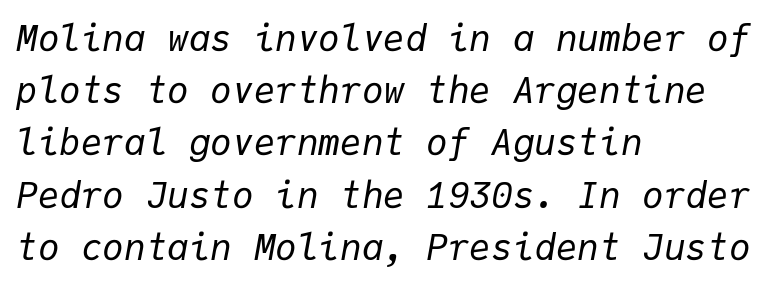
The image shows 36 px regular-weight type, italic (leaning right), monospaced; set left-aligned, normal line spacing (1.45x), normal letter spacing, not underlined; low stroke contrast and a medium x-height.
